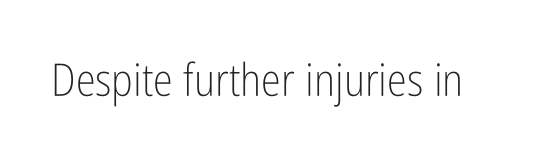
Q: Is the text bold? A: No.
Q: Is the text italic (slanted)? A: No, it is upright.
Q: Is the typeface a serif or a sans-serif typeface? A: Sans-serif.
Q: Is the text underlined? A: No.
Q: Is the spacing between letters normal or unusually wide? A: Normal.
Q: Width (condensed, normal, or wide)? A: Condensed.
Q: Stroke contrast? A: Low.
Q: x-height? A: Medium.
Q: Monospaced? A: No.
